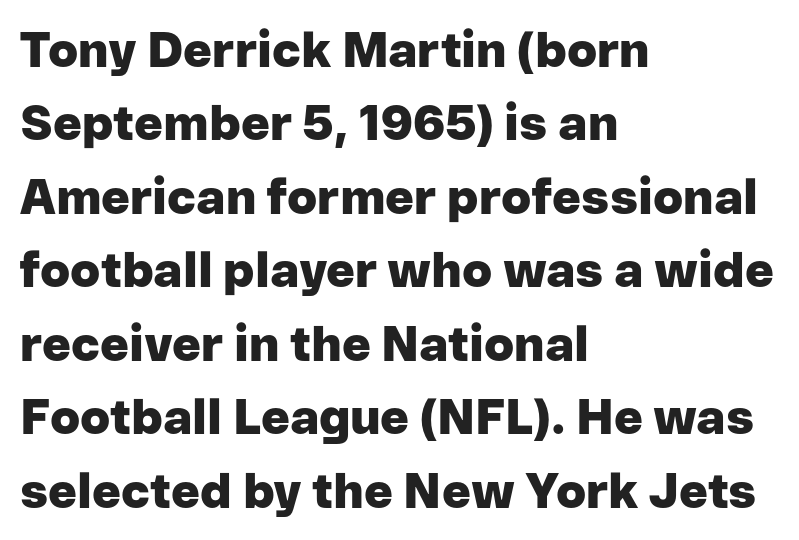
Caption: bold face, heavy strokes. I'd call this a sans setting — the letters go barefoot. Do the letters lean? They stand straight. Only glyphs here, with clear space below each row. Varying glyph widths throughout — classic text-font behaviour.
